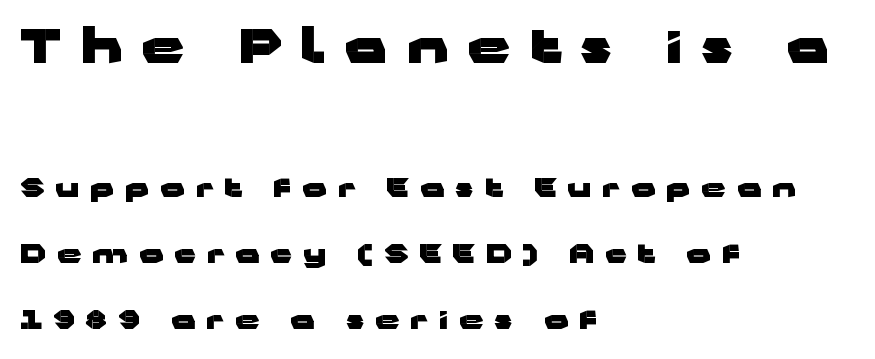
Q: Is the text bold? A: Yes.
Q: Is the text italic (slanted)? A: No, it is upright.
Q: Is the typeface a serif or a sans-serif typeface? A: Sans-serif.
Q: Is the text underlined? A: No.
Q: How is the paragraph aligned? A: Left-aligned.
Q: Is the spacing between letters normal or unusually wide? A: Unusually wide.
Q: Is the spacing between lines tight, normal or loose? A: Loose.
Q: Which block of text is set in a larger size, the first (top) or the second (bottom)? A: The first (top) one.
Q: Width (condensed, normal, or wide)? A: Wide.
Q: Stroke contrast? A: Low.
Q: x-height? A: Medium.
Q: Monospaced? A: No.
